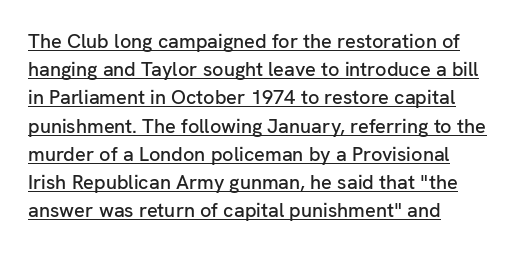
Q: Is the text italic (slanted)? A: No, it is upright.
Q: Is the text underlined? A: Yes.
Q: How is the paragraph aligned? A: Left-aligned.
Q: Is the spacing between letters normal or unusually wide? A: Normal.
Q: Is the spacing between lines tight, normal or loose? A: Normal.
